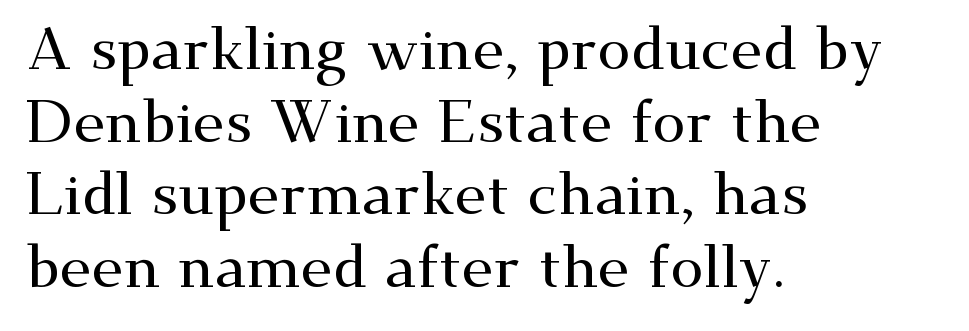
Q: Is the text italic (slanted)? A: No, it is upright.
Q: Is the typeface a serif or a sans-serif typeface? A: Serif.
Q: Is the text underlined? A: No.
Q: How is the paragraph aligned? A: Left-aligned.
Q: Is the spacing between letters normal or unusually wide? A: Normal.
Q: Width (condensed, normal, or wide)? A: Wide.
Q: Stroke contrast? A: Medium.
Q: x-height? A: Small.
Q: Monospaced? A: No.
